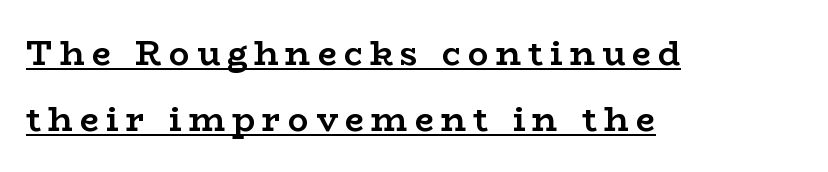
The image shows 34 px semibold, wide serif type, upright; set left-aligned, loose line spacing (1.94x), unusually wide letter spacing (+0.21 em), underlined; low stroke contrast and a medium x-height.
